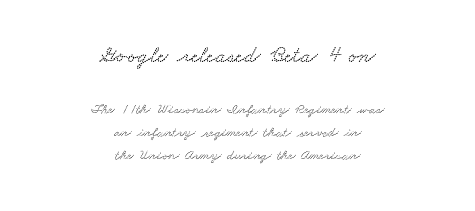
Q: Is the text underlined? A: No.
Q: How is the paragraph aligned? A: Centered.
Q: Is the spacing between letters normal or unusually wide? A: Normal.
Q: Is the spacing between lines tight, normal or loose? A: Normal.
Q: Which block of text is set in a larger size, the first (top) or the second (bottom)? A: The first (top) one.
